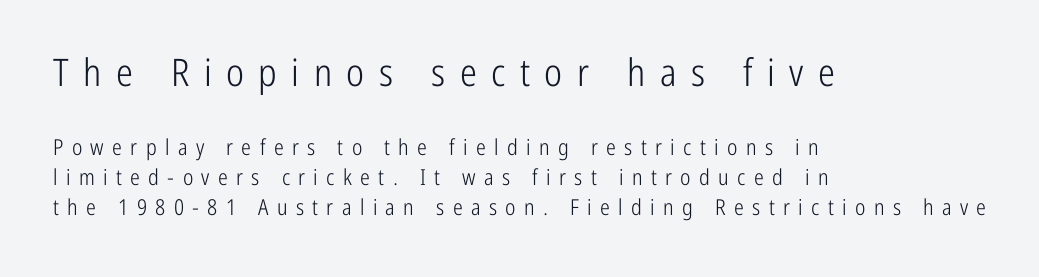
The rendering inserts visible extra space after every character. Do the characters align in a grid? No, the font is proportional. Reading down the column, the eye jumps a familiar distance to each next line. The rendering anchors every line to the left-hand side. Nobody drew a line under any word here.
